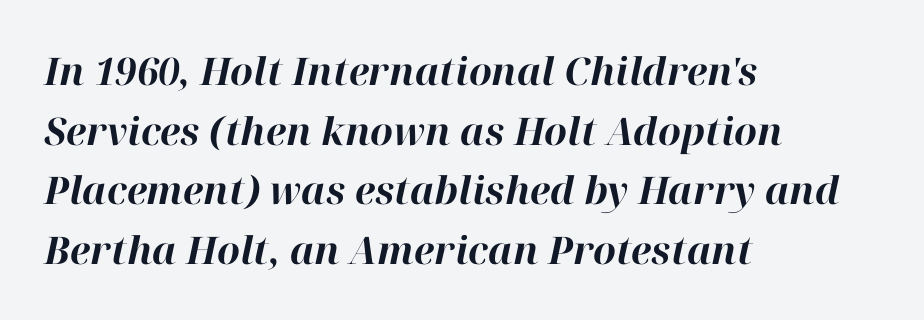
{"italic": "yes", "lean": "right", "slant_degrees": 12, "bold": "yes", "weight": "bold", "width": "normal", "stroke_contrast": "high", "x_height": "medium", "monospaced": "no", "underline": "no", "align": "left", "line_spacing": "normal", "line_spacing_ratio": 1.57, "letter_spacing": "normal", "letter_spacing_em": 0.0, "glyph_px": 38}
